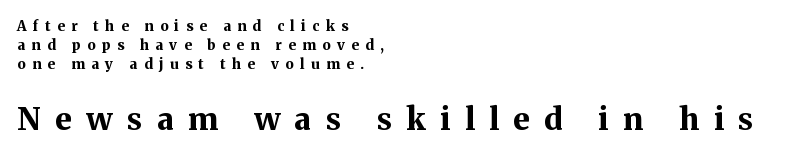
Q: Is the text bold? A: Yes.
Q: Is the text italic (slanted)? A: No, it is upright.
Q: Is the typeface a serif or a sans-serif typeface? A: Serif.
Q: Is the text underlined? A: No.
Q: How is the paragraph aligned? A: Left-aligned.
Q: Is the spacing between letters normal or unusually wide? A: Unusually wide.
Q: Is the spacing between lines tight, normal or loose? A: Normal.
Q: Which block of text is set in a larger size, the first (top) or the second (bottom)? A: The second (bottom) one.
Q: Width (condensed, normal, or wide)? A: Normal.
Q: Stroke contrast? A: Medium.
Q: x-height? A: Medium.
Q: Monospaced? A: No.
